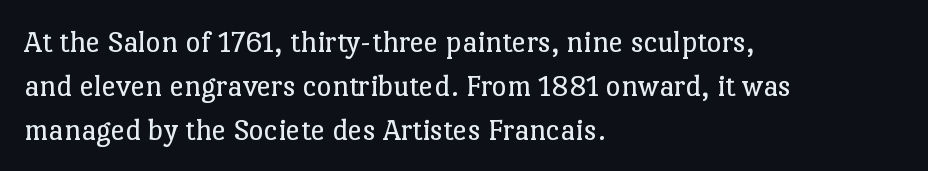
The image shows 32 px regular-weight serif type, upright; set left-aligned, normal line spacing (1.37x), normal letter spacing, not underlined; low stroke contrast and a medium x-height.
